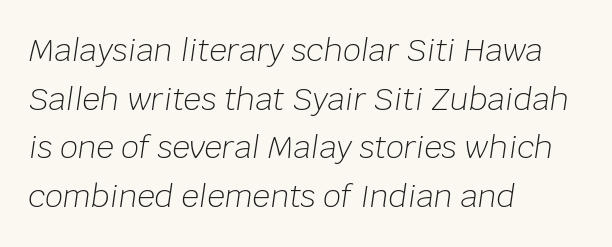
The image shows 31 px light type, italic (leaning right); set left-aligned, normal line spacing (1.57x), normal letter spacing, not underlined; low stroke contrast and a large x-height.
